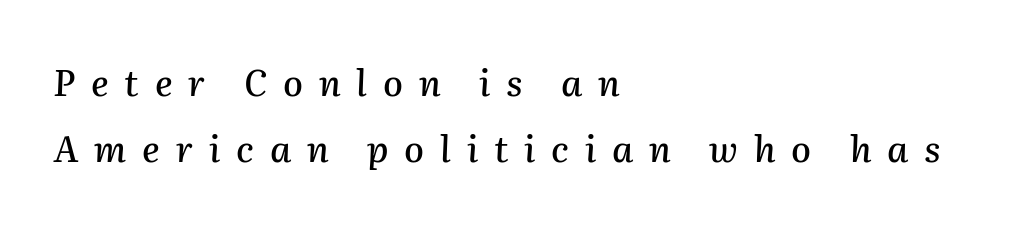
There is plenty of visible air inserted between adjacent glyphs. This sample has the flowing, uneven cadence of proportional lettering. Quick note: italic. Horizontal alignment here is leftward, the default for most running prose. The glyphs are unaccompanied by any horizontal stroke below them.
